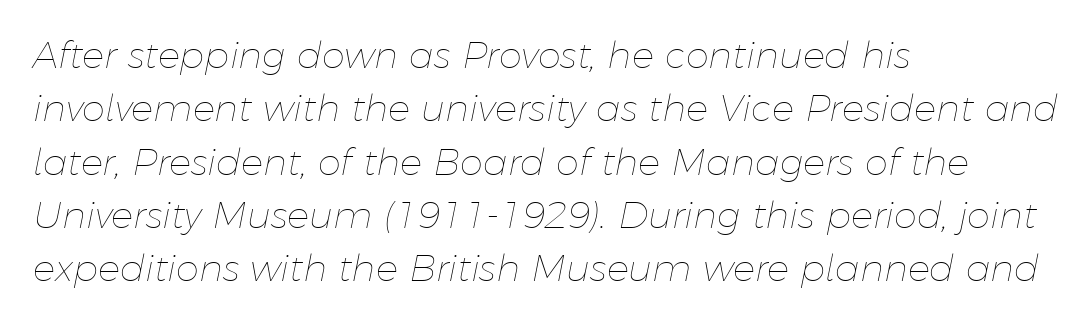
{"italic": "yes", "lean": "right", "slant_degrees": 11, "bold": "no", "weight": "thin", "width": "normal", "stroke_contrast": "low", "x_height": "medium", "monospaced": "no", "underline": "no", "align": "left", "line_spacing": "normal", "line_spacing_ratio": 1.44, "letter_spacing": "normal", "letter_spacing_em": 0.0, "glyph_px": 37}
